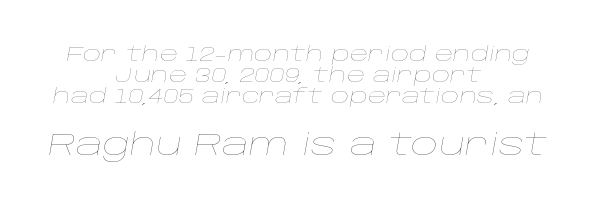
The image shows 30 px thin, wide type, italic (leaning right); set centered, tight line spacing (1.04x), normal letter spacing, not underlined; the second (bottom) block is 1.5x larger; low stroke contrast and a large x-height.
